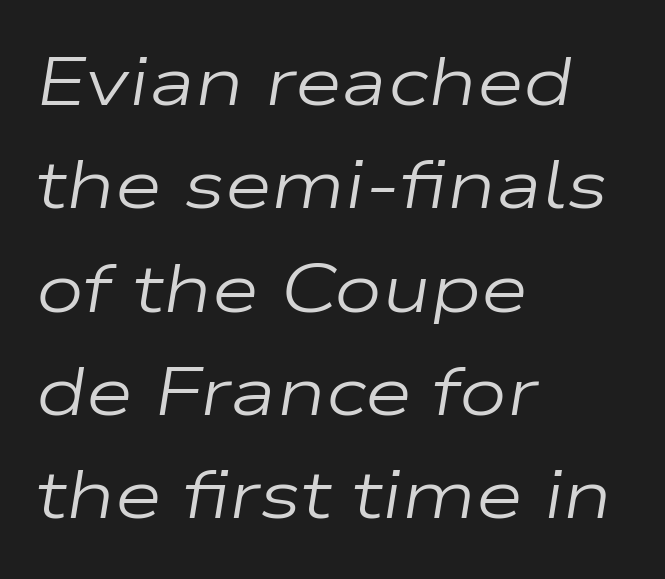
Character widths vary here, with narrow letters taking less room than wide ones. These lines sit exactly where default settings would place them. Default kerning and tracking; the words read as compact shapes. Any mark beneath the type? The region is blank.
